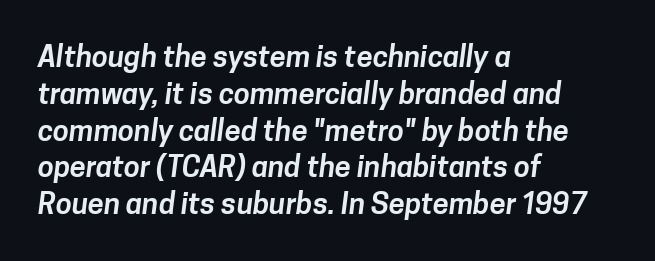
Is this a fixed-width face? No — the glyphs have proportional, varying widths. This rendering features lettering with no underline. Compared with a centered layout, this one pins lines to the left instead. This rendering leaves character spacing at its baseline value.
